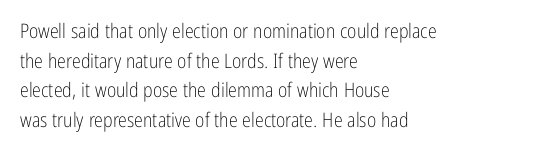
The image shows 20 px text type, upright; set left-aligned, normal line spacing (1.48x), normal letter spacing, not underlined.
